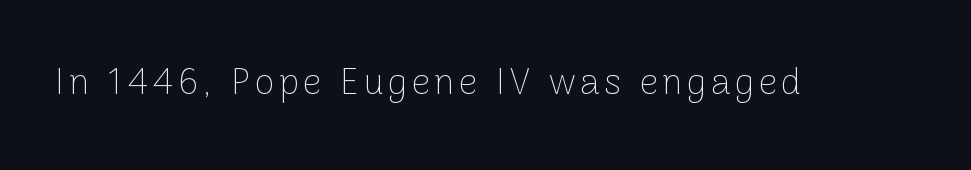
Q: Is the text bold? A: No.
Q: Is the text italic (slanted)? A: No, it is upright.
Q: Is the typeface a serif or a sans-serif typeface? A: Sans-serif.
Q: Is the text underlined? A: No.
Q: Width (condensed, normal, or wide)? A: Normal.
Q: Stroke contrast? A: Low.
Q: x-height? A: Medium.
Q: Monospaced? A: No.
